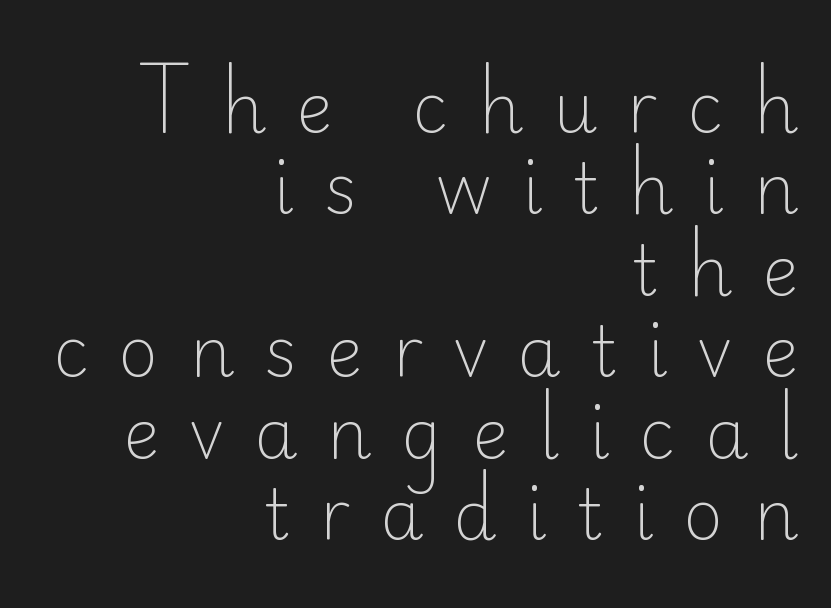
The image shows 69 px light sans-serif type, upright; set right-aligned, line spacing 1.18x, unusually wide letter spacing (+0.43 em), not underlined; low stroke contrast and a small x-height.
